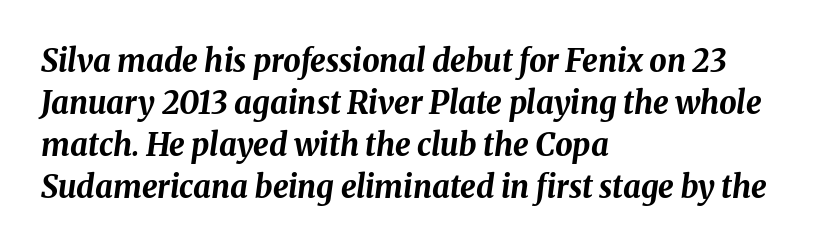
Q: Is the text bold? A: Yes.
Q: Is the text italic (slanted)? A: Yes, it leans right by about 8 degrees.
Q: Is the text underlined? A: No.
Q: How is the paragraph aligned? A: Left-aligned.
Q: Is the spacing between letters normal or unusually wide? A: Normal.
Q: Is the spacing between lines tight, normal or loose? A: Normal.
Q: Width (condensed, normal, or wide)? A: Normal.
Q: Stroke contrast? A: Medium.
Q: x-height? A: Medium.
Q: Monospaced? A: No.
